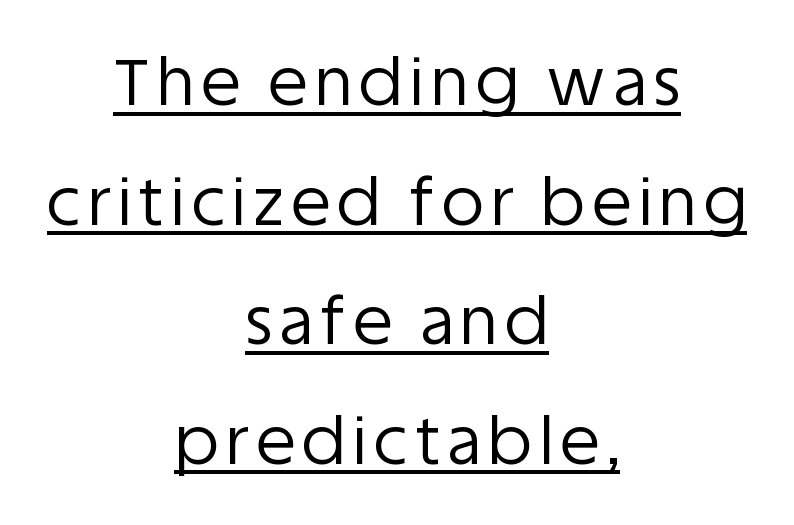
The paragraph shown floats in the horizontal middle. The string is rendered with underlining switched on. It's the straight-up-and-down kind of type. Nothing sits at the stroke ends, so this counts as sans-serif. The typeface has the unassuming heft of standard copy or less. Looks like regular typesetting: each glyph gets only the width it needs.
